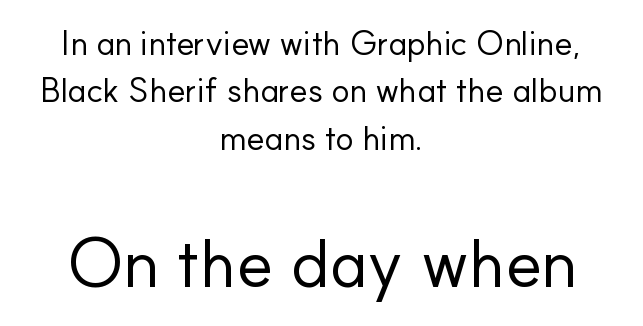
{"serif": "no", "italic": "no", "bold": "no", "weight": "regular", "width": "normal", "stroke_contrast": "low", "x_height": "small", "monospaced": "no", "underline": "no", "align": "center", "line_spacing": "normal", "line_spacing_ratio": 1.39, "letter_spacing": "normal", "letter_spacing_em": 0.0, "larger_block": "second", "size_ratio": 2.03, "glyph_px": 69}
